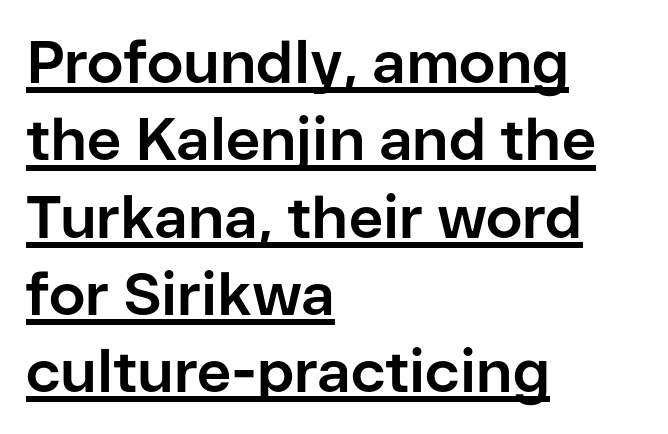
Are there feet on the stems? There aren't — it's a sans. These lines were composed using upright roman letters. How would I describe the line gaps? Plain and ordinary. Heavy-handed strokes throughout: this text is bold. Tracking here is standard; glyphs follow each other at the usual distance.
